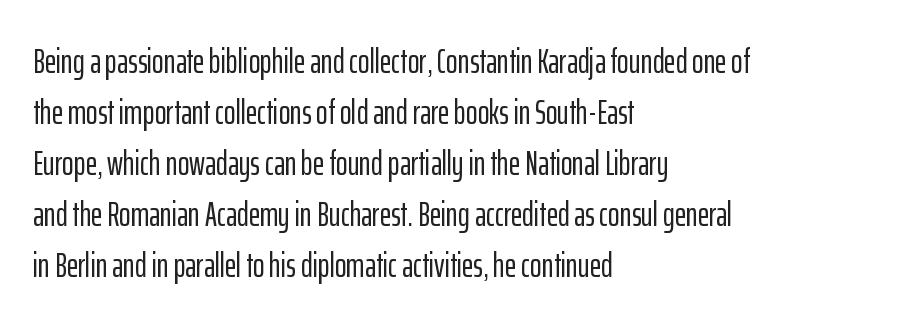
Q: Is the text italic (slanted)? A: No, it is upright.
Q: Is the typeface a serif or a sans-serif typeface? A: Sans-serif.
Q: Is the text underlined? A: No.
Q: How is the paragraph aligned? A: Left-aligned.
Q: Is the spacing between letters normal or unusually wide? A: Normal.
Q: Is the spacing between lines tight, normal or loose? A: Normal.
Q: Width (condensed, normal, or wide)? A: Condensed.
Q: Stroke contrast? A: Low.
Q: x-height? A: Medium.
Q: Monospaced? A: No.
